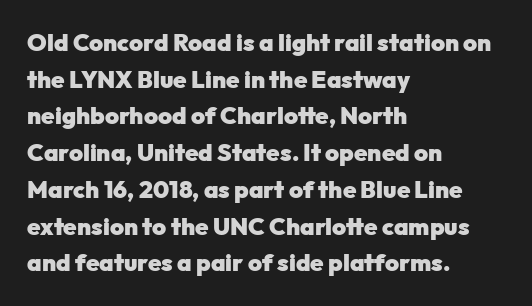
A typesetter would call this zero additional tracking. The letters stand upright; this is a roman face. Regular leading. The passage is arranged the way most books set body copy — flush left. Rule under the text: the space is simply empty. Strokes here are thick enough to call this a true bold.
